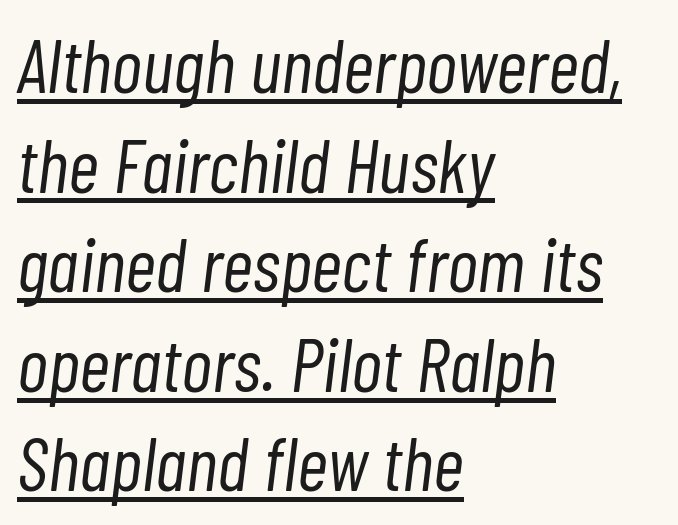
{"italic": "yes", "lean": "right", "slant_degrees": 7, "bold": "no", "weight": "light", "width": "condensed", "stroke_contrast": "low", "x_height": "medium", "monospaced": "no", "underline": "yes", "align": "left", "line_spacing": "normal", "line_spacing_ratio": 1.31, "letter_spacing": "normal", "letter_spacing_em": 0.0, "glyph_px": 76}
